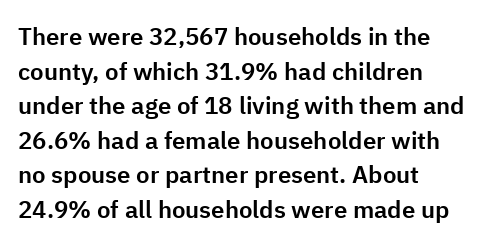
The compositor pushed each line to the left boundary. Compared with typical paragraphs, the rows here are spaced about the same. Here the glyphs are tracked normally, forming tight word shapes. Check the space under the baseline: it is left empty. You can tell it's not italic because the verticals are truly vertical.
